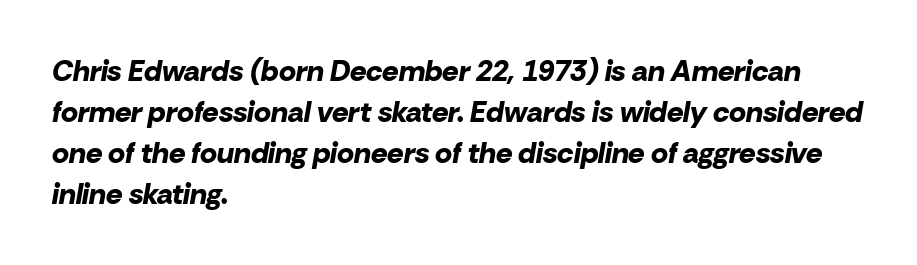
{"italic": "yes", "lean": "right", "slant_degrees": 10, "bold": "yes", "weight": "bold", "width": "normal", "stroke_contrast": "low", "x_height": "medium", "monospaced": "no", "underline": "no", "align": "left", "line_spacing": "normal", "line_spacing_ratio": 1.41, "letter_spacing": "normal", "letter_spacing_em": 0.0, "glyph_px": 29}
